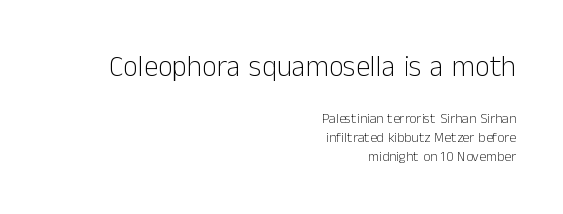
{"serif": "no", "italic": "no", "bold": "no", "weight": "light", "width": "normal", "stroke_contrast": "low", "x_height": "medium", "monospaced": "no", "underline": "no", "align": "right", "line_spacing": "normal", "line_spacing_ratio": 1.34, "letter_spacing": "normal", "letter_spacing_em": 0.0, "larger_block": "first", "size_ratio": 2.07, "glyph_px": 29}
